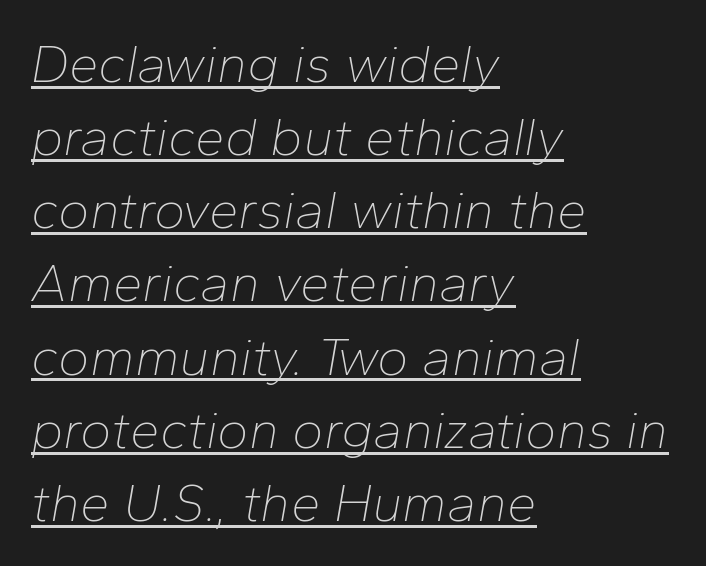
The image shows 53 px thin type, italic (leaning right); set left-aligned, normal line spacing (1.38x), normal letter spacing, underlined; low stroke contrast and a medium x-height.
